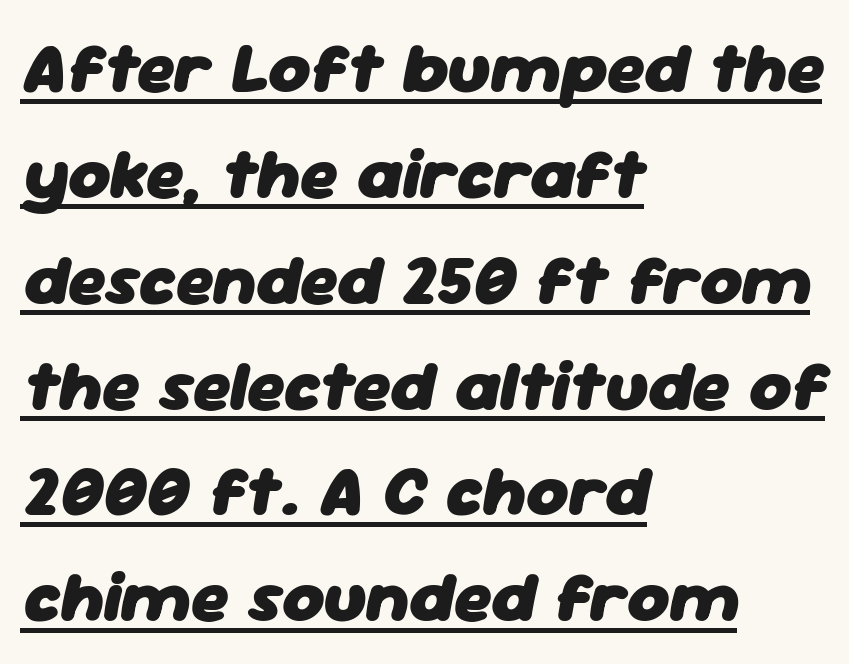
Q: Is the text bold? A: Yes.
Q: Is the text italic (slanted)? A: Yes, it leans right by about 11 degrees.
Q: Is the text underlined? A: Yes.
Q: How is the paragraph aligned? A: Left-aligned.
Q: Is the spacing between letters normal or unusually wide? A: Normal.
Q: Is the spacing between lines tight, normal or loose? A: Normal.
Q: Width (condensed, normal, or wide)? A: Normal.
Q: Stroke contrast? A: Low.
Q: x-height? A: Medium.
Q: Monospaced? A: No.
